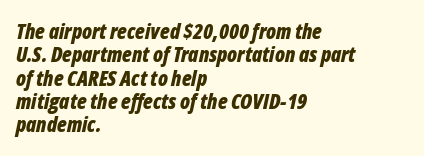
The image shows 21 px bold type, italic (leaning right); set left-aligned, tight line spacing (1.11x), normal letter spacing, not underlined.
